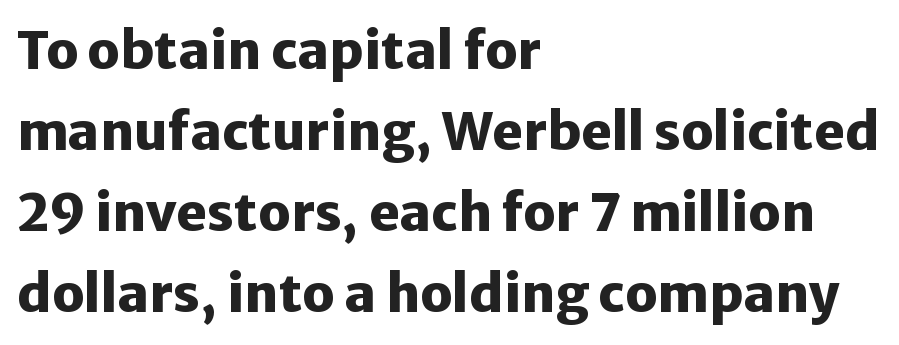
The image shows 52 px heavy sans-serif type, upright; set left-aligned, normal line spacing (1.56x), normal letter spacing, not underlined; low stroke contrast and a medium x-height.
